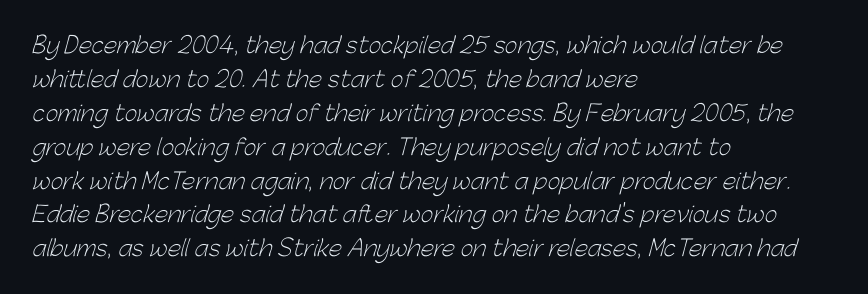
Q: Is the text bold? A: No.
Q: Is the text underlined? A: No.
Q: How is the paragraph aligned? A: Left-aligned.
Q: Is the spacing between letters normal or unusually wide? A: Normal.
Q: Is the spacing between lines tight, normal or loose? A: Normal.
